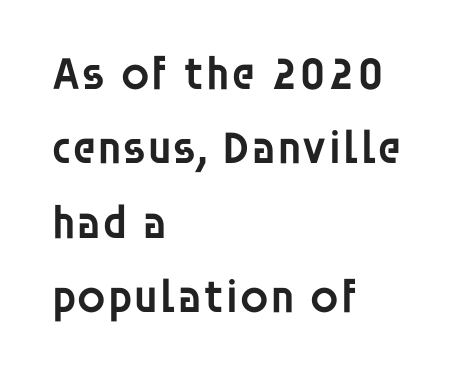
{"serif": "no", "italic": "no", "bold": "semi", "weight": "semibold", "width": "normal", "stroke_contrast": "low", "x_height": "large", "monospaced": "no", "underline": "no", "align": "left", "line_spacing": "normal", "line_spacing_ratio": 1.58, "letter_spacing": "normal", "letter_spacing_em": 0.0, "glyph_px": 47}
